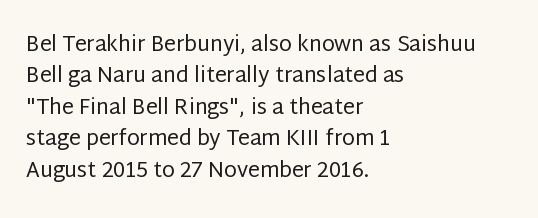
Each row of text sits above clean, open space. Italic? Not at all — the glyphs are vertical. Typeset ragged right — the left edge is the straight one. Each word holds together tightly as a unit, with standard inter-letter gaps. Interline gaps are of average width in this sample.
